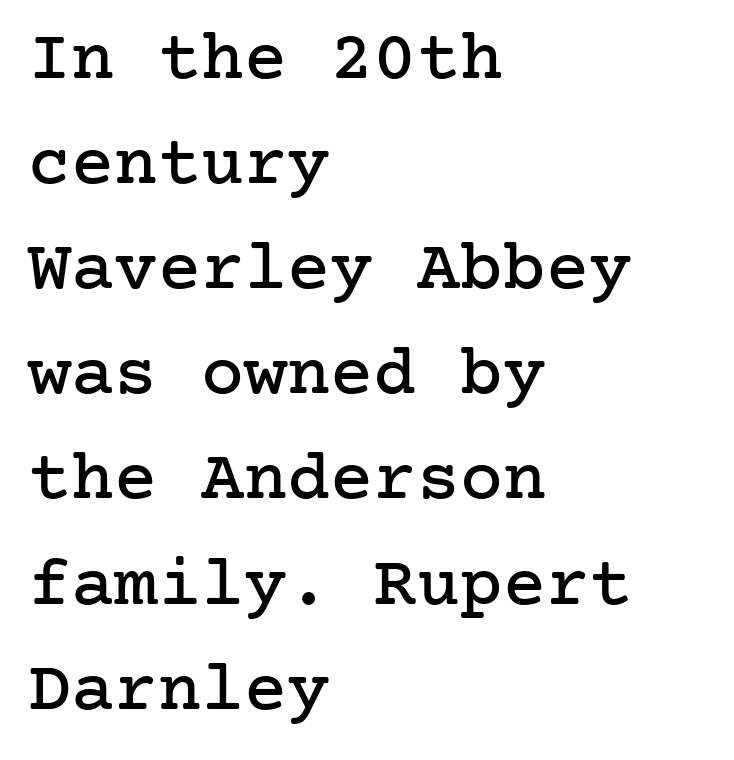
Standard letterfit; no display-style spreading of the glyphs. Reading down the block, your eye returns to a fixed left position each line. Interline gaps are of average width in this sample. Small tapered or slab feet sit at the stroke ends, so this counts as serif. The letters stand upright; this is a roman face. The specimen omits any rule beneath the text block's lines.
